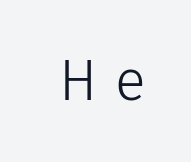
The image shows 57 px light sans-serif type, upright; set unusually wide letter spacing (+0.31 em), not underlined; low stroke contrast and a medium x-height.
